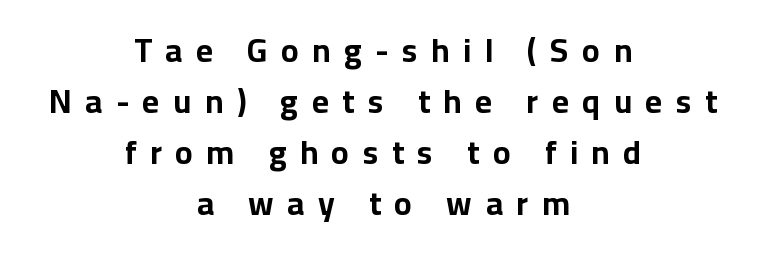
Q: Is the text bold? A: Yes.
Q: Is the text italic (slanted)? A: No, it is upright.
Q: Is the typeface a serif or a sans-serif typeface? A: Sans-serif.
Q: Is the text underlined? A: No.
Q: How is the paragraph aligned? A: Centered.
Q: Is the spacing between letters normal or unusually wide? A: Unusually wide.
Q: Is the spacing between lines tight, normal or loose? A: Normal.
Q: Width (condensed, normal, or wide)? A: Normal.
Q: Stroke contrast? A: Low.
Q: x-height? A: Medium.
Q: Monospaced? A: No.
